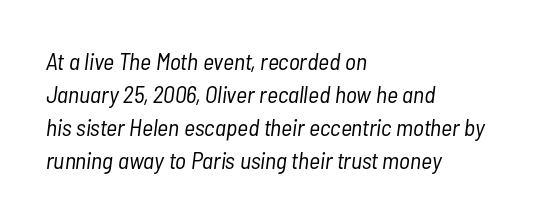
Q: Is the text bold? A: No.
Q: Is the text italic (slanted)? A: Yes, it leans right by about 7 degrees.
Q: Is the text underlined? A: No.
Q: How is the paragraph aligned? A: Left-aligned.
Q: Is the spacing between letters normal or unusually wide? A: Normal.
Q: Is the spacing between lines tight, normal or loose? A: Normal.
